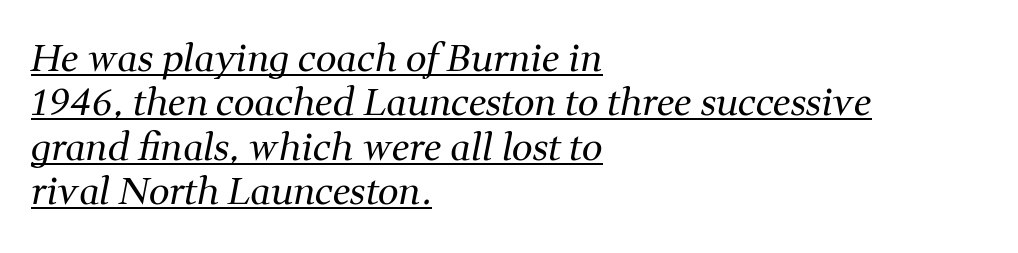
The image shows 37 px regular-weight serif type, italic (leaning right); set left-aligned, line spacing 1.2x, normal letter spacing, underlined; medium stroke contrast and a medium x-height.
